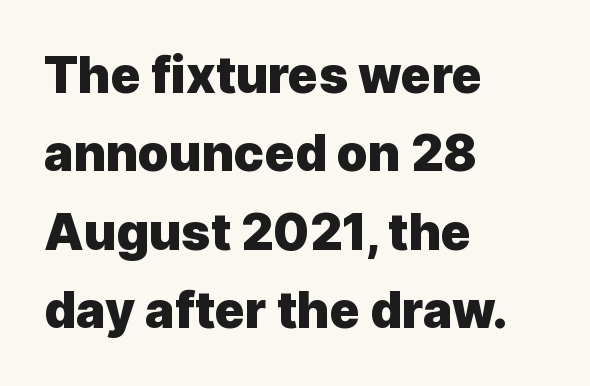
Upright lettering throughout. The vertical gap from one line to the next is medium. Spacing verdict: proportional, widths tailored to each character. The font is running at its bold setting.
